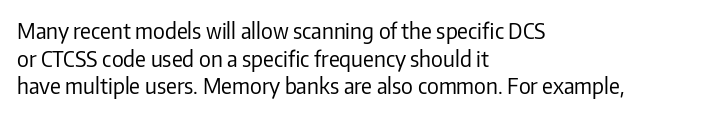
{"italic": "no", "bold": "no", "underline": "no", "align": "left", "line_spacing": "normal", "line_spacing_ratio": 1.32, "letter_spacing": "normal", "letter_spacing_em": 0.0, "glyph_px": 21}
